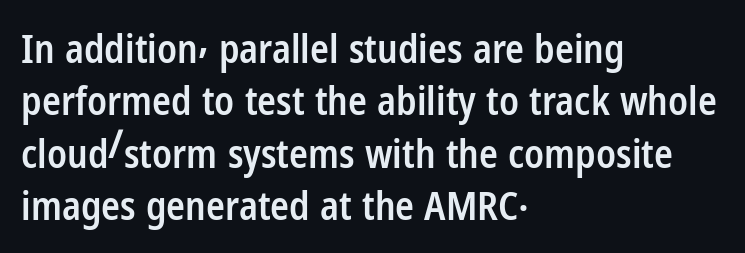
Q: Is the text bold? A: Semi-bold.
Q: Is the text italic (slanted)? A: No, it is upright.
Q: Is the typeface a serif or a sans-serif typeface? A: Sans-serif.
Q: Is the text underlined? A: No.
Q: How is the paragraph aligned? A: Left-aligned.
Q: Is the spacing between letters normal or unusually wide? A: Normal.
Q: Is the spacing between lines tight, normal or loose? A: Normal.
Q: Width (condensed, normal, or wide)? A: Condensed.
Q: Stroke contrast? A: Low.
Q: x-height? A: Medium.
Q: Monospaced? A: No.
